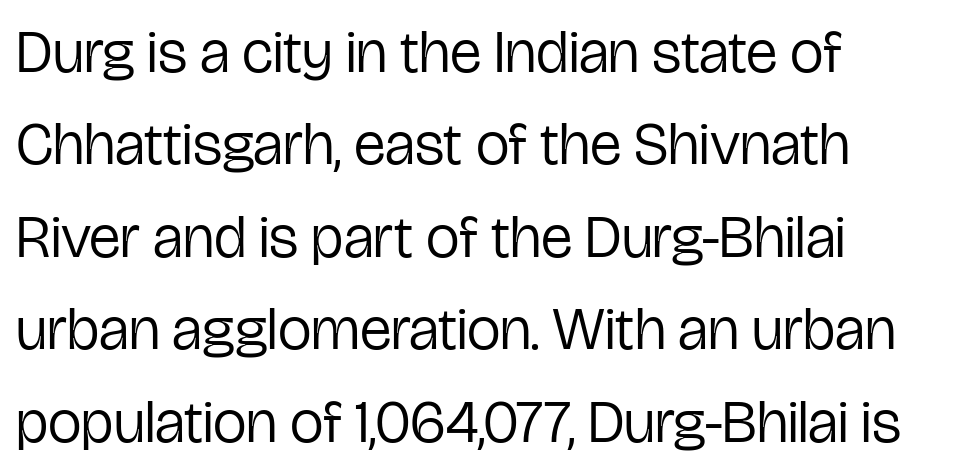
Typographically, this falls in the sans-serif category. Tracking value appears to be zero — textbook default spacing. The strokes are not fattened; the text isn't bold. The rendering uses natural spacing where letterforms have individual widths. Horizontally, the lines are justified to the leading edge only. Descender tails drop into unmarked territory.
